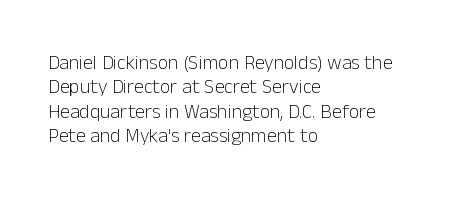
These lines keep a tight, regular rhythm from letter to letter. In CSS terms this would be text-align: left. Weight: in the light-to-regular range. This is roman type, the default non-slanted kind. Decoration check: the copy has no underline.
